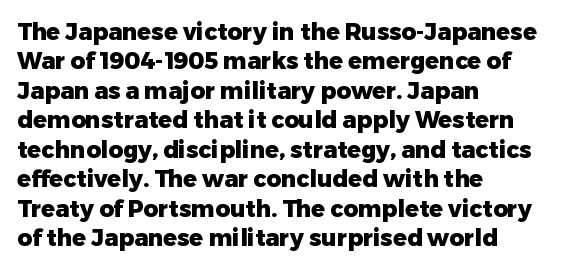
In terms of posture, this sample is upright. Whoever set this chose a conventional vertical rhythm. The space directly below the letters is spotless. A typesetter would call this zero additional tracking.
